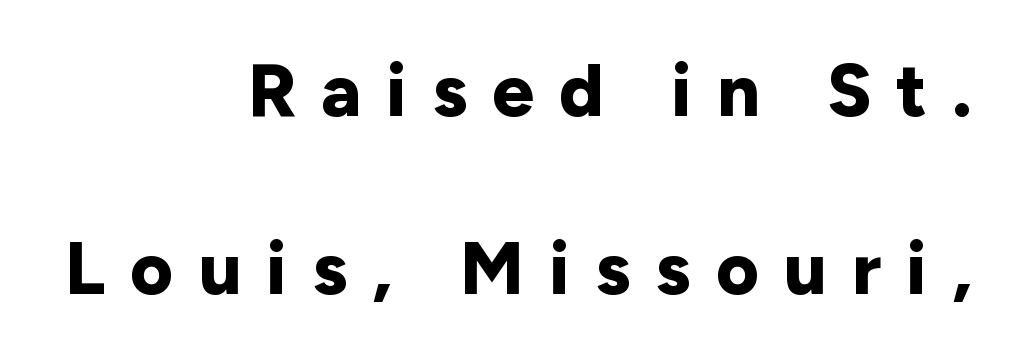
The image shows 74 px bold sans-serif type, upright; set right-aligned, loose line spacing (2.41x), unusually wide letter spacing (+0.34 em), not underlined; low stroke contrast and a medium x-height.
